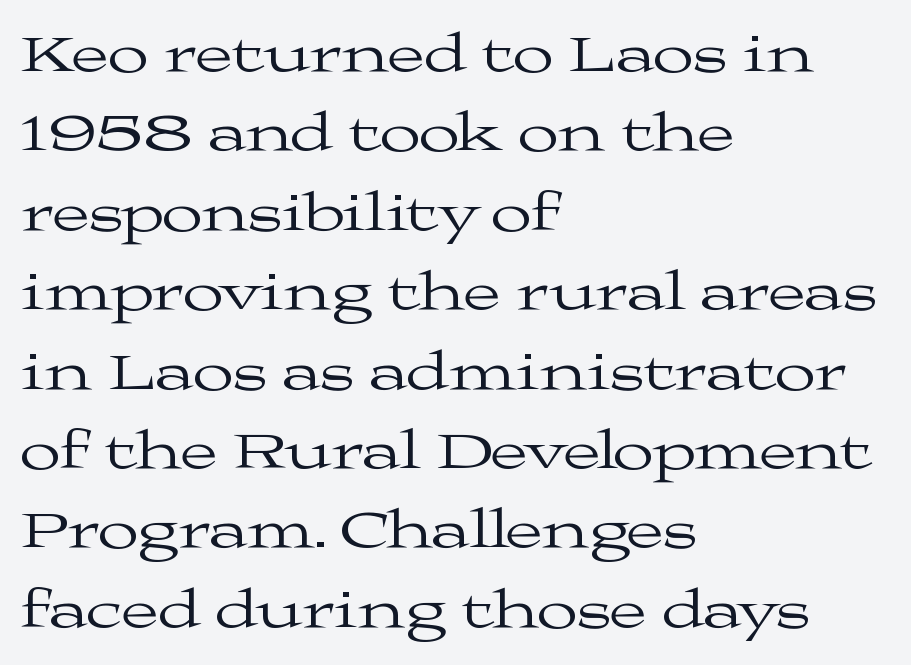
The image shows 54 px regular-weight, wide serif type, upright; set left-aligned, normal line spacing (1.47x), normal letter spacing, not underlined; medium stroke contrast and a medium x-height.
